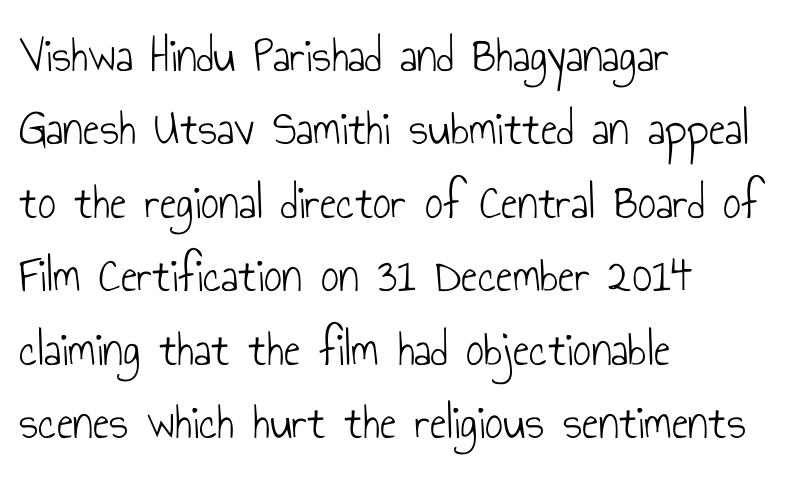
Q: Is the text bold? A: No.
Q: Is the text italic (slanted)? A: No, it is upright.
Q: Is the typeface a serif or a sans-serif typeface? A: Sans-serif.
Q: Is the text underlined? A: No.
Q: How is the paragraph aligned? A: Left-aligned.
Q: Is the spacing between letters normal or unusually wide? A: Normal.
Q: Is the spacing between lines tight, normal or loose? A: Normal.
Q: Width (condensed, normal, or wide)? A: Condensed.
Q: Stroke contrast? A: Low.
Q: x-height? A: Small.
Q: Monospaced? A: No.
